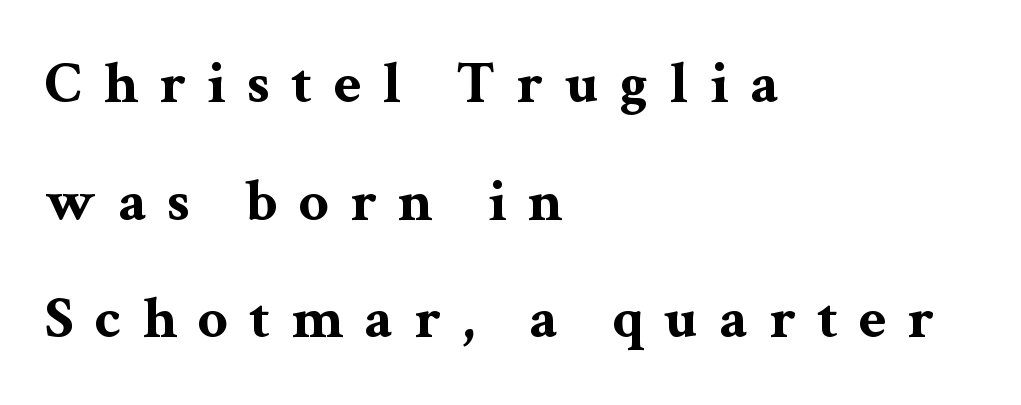
{"serif": "yes", "italic": "no", "bold": "yes", "weight": "bold", "width": "wide", "stroke_contrast": "medium", "x_height": "medium", "monospaced": "no", "underline": "no", "align": "left", "line_spacing": "loose", "line_spacing_ratio": 1.96, "letter_spacing": "wide", "letter_spacing_em": 0.35, "glyph_px": 60}
